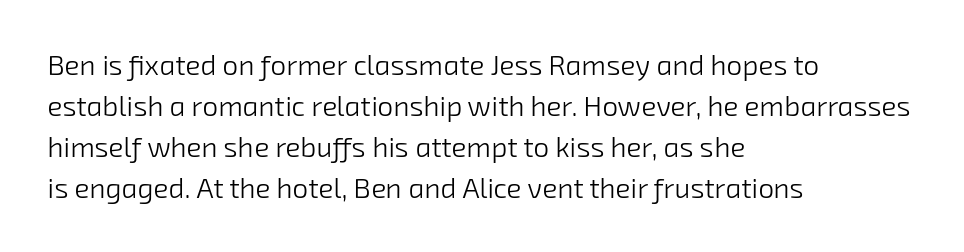
{"serif": "no", "bold": "no", "weight": "light", "width": "normal", "stroke_contrast": "low", "x_height": "medium", "monospaced": "no", "underline": "no", "align": "left", "line_spacing": "normal", "line_spacing_ratio": 1.47, "letter_spacing": "normal", "letter_spacing_em": 0.0, "glyph_px": 28}
